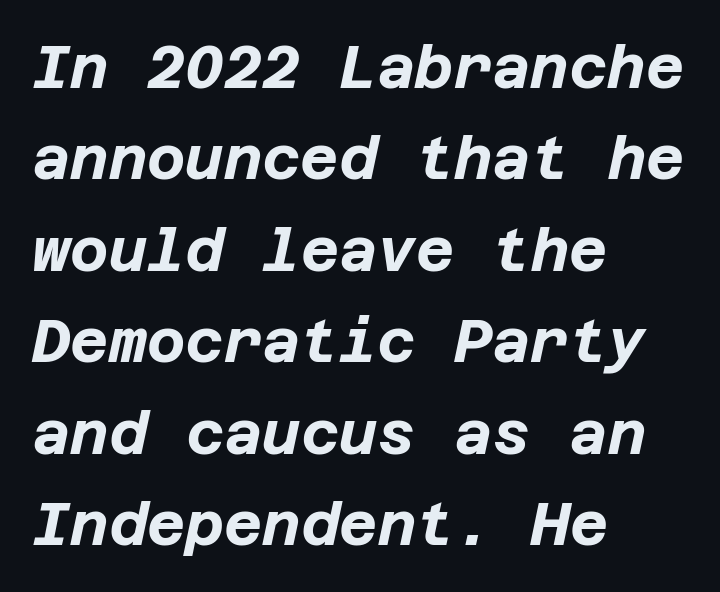
Heavy-handed strokes throughout: this text is bold. Visually the block forms a straight wall on the left and a jagged coastline on the right. Honestly, there is no underline to notice here at all. This sample uses an oblique cut, with every glyph tilted off the vertical. Words appear dense and cohesive because spacing is normal. These lines sit exactly where default settings would place them.
